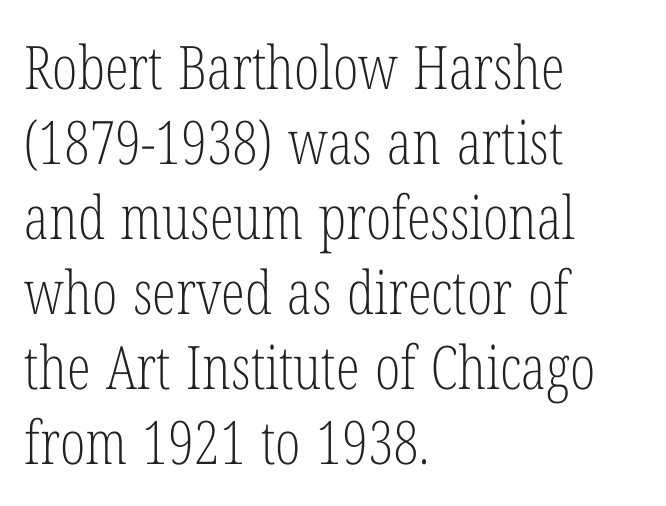
{"serif": "yes", "italic": "no", "bold": "no", "weight": "light", "width": "condensed", "stroke_contrast": "low", "x_height": "medium", "monospaced": "no", "underline": "no", "align": "left", "line_spacing": "normal", "line_spacing_ratio": 1.25, "letter_spacing": "normal", "letter_spacing_em": 0.0, "glyph_px": 60}
